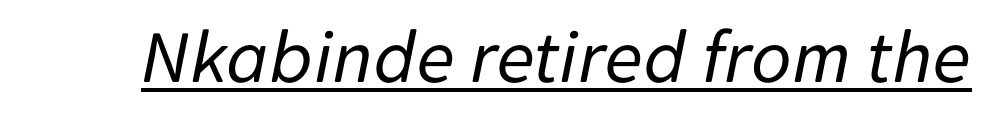
{"italic": "yes", "lean": "right", "slant_degrees": 11, "bold": "no", "weight": "regular", "width": "normal", "stroke_contrast": "low", "x_height": "medium", "monospaced": "no", "underline": "yes", "letter_spacing": "normal", "letter_spacing_em": 0.0, "glyph_px": 78}
